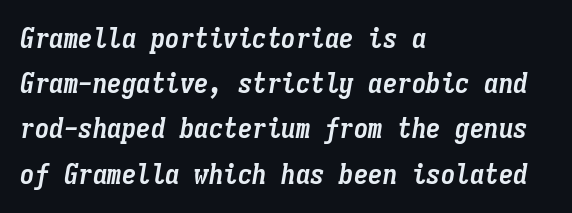
The image shows 29 px semibold, condensed type, italic (leaning right), monospaced; set left-aligned, normal line spacing (1.56x), normal letter spacing, not underlined; low stroke contrast and a medium x-height.
